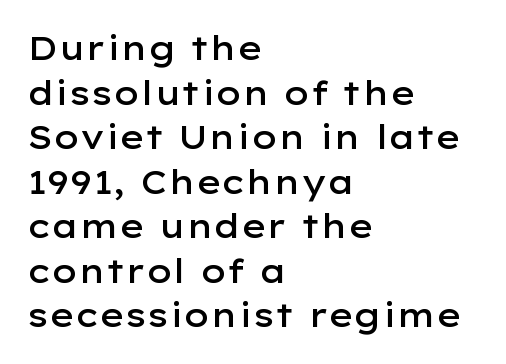
The image shows 33 px semibold, wide sans-serif type, upright; set left-aligned, normal line spacing (1.35x), normal letter spacing, not underlined; low stroke contrast and a medium x-height.
